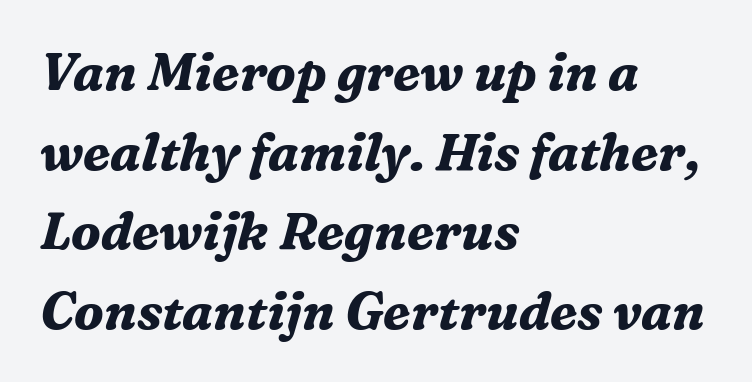
Does the type have serifs? Yes, each stem ends in a small foot. Short note: letters normally spaced. Notice how the stems are inclined rather than vertical — that's the hallmark of italics. Is the type bold? Yes — the strokes are clearly thick and heavy.
